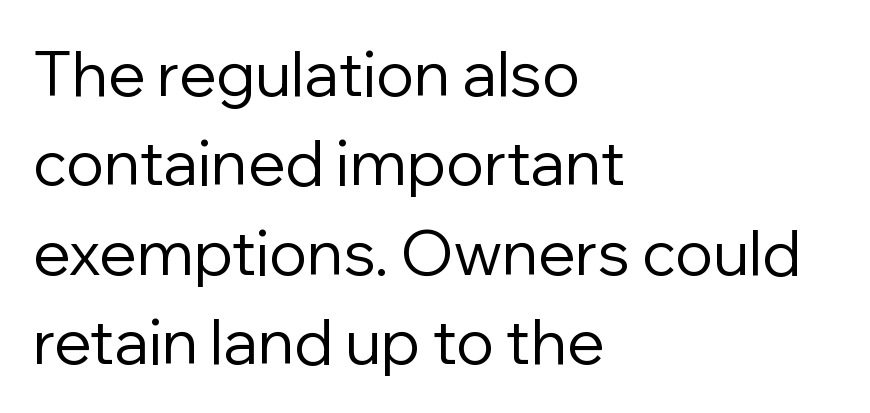
The vertical gap from one line to the next is medium. Posture: vertical. Alignment: flush left. Summary of weight: not heavy and not bold.
